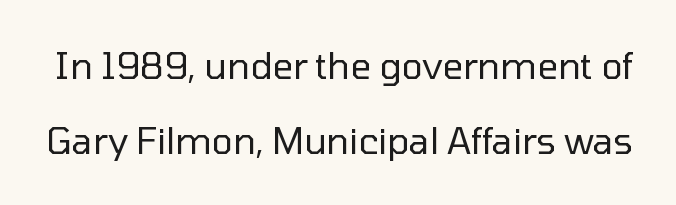
Vertical spacing — loose. Stroke mass is kept to a normal reading level or below. Descenders hang freely into open space. Letter spacing: default. The typeface chosen for these lines omits serifs. Is this a fixed-width face? No — the glyphs have proportional, varying widths.
